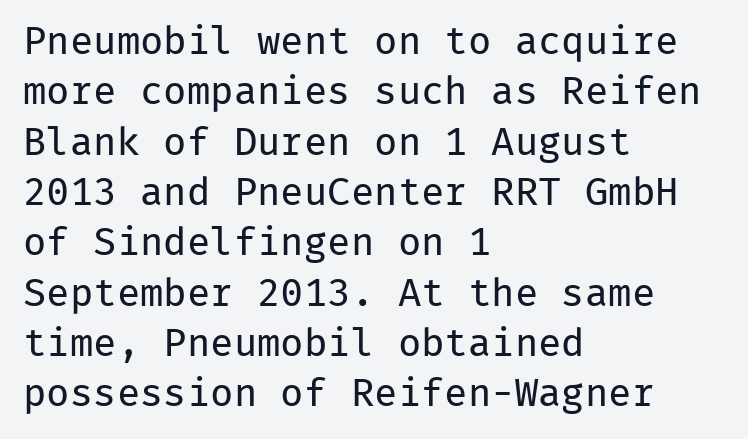
Q: Is the text bold? A: No.
Q: Is the text italic (slanted)? A: No, it is upright.
Q: Is the typeface a serif or a sans-serif typeface? A: Sans-serif.
Q: Is the text underlined? A: No.
Q: How is the paragraph aligned? A: Left-aligned.
Q: Is the spacing between letters normal or unusually wide? A: Normal.
Q: Is the spacing between lines tight, normal or loose? A: Normal.
Q: Width (condensed, normal, or wide)? A: Normal.
Q: Stroke contrast? A: Low.
Q: x-height? A: Medium.
Q: Monospaced? A: Yes.
